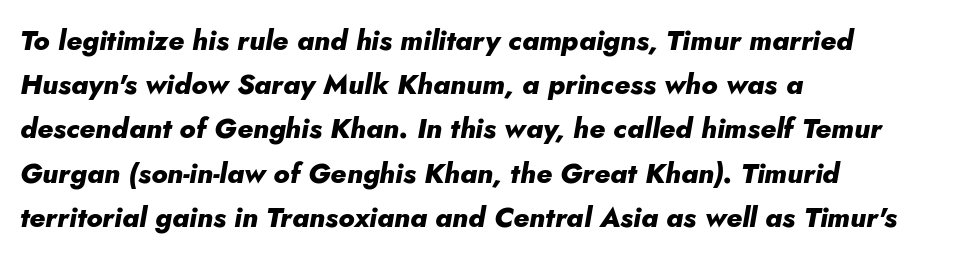
{"italic": "yes", "lean": "right", "slant_degrees": 5, "bold": "yes", "weight": "heavy", "width": "normal", "stroke_contrast": "low", "x_height": "small", "monospaced": "no", "underline": "no", "align": "left", "line_spacing": "normal", "line_spacing_ratio": 1.58, "letter_spacing": "normal", "letter_spacing_em": 0.0, "glyph_px": 28}
